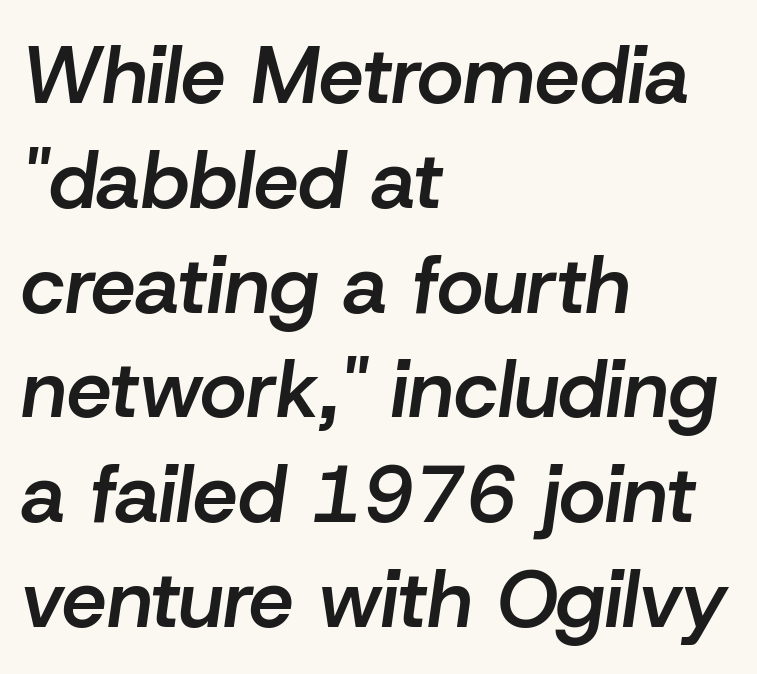
Italic: yes, the glyphs are oblique. The lines are quadded left. The sample has been set in demibold, a notch under bold. The designer left line spacing at the default. Looks like regular typesetting: each glyph gets only the width it needs.
